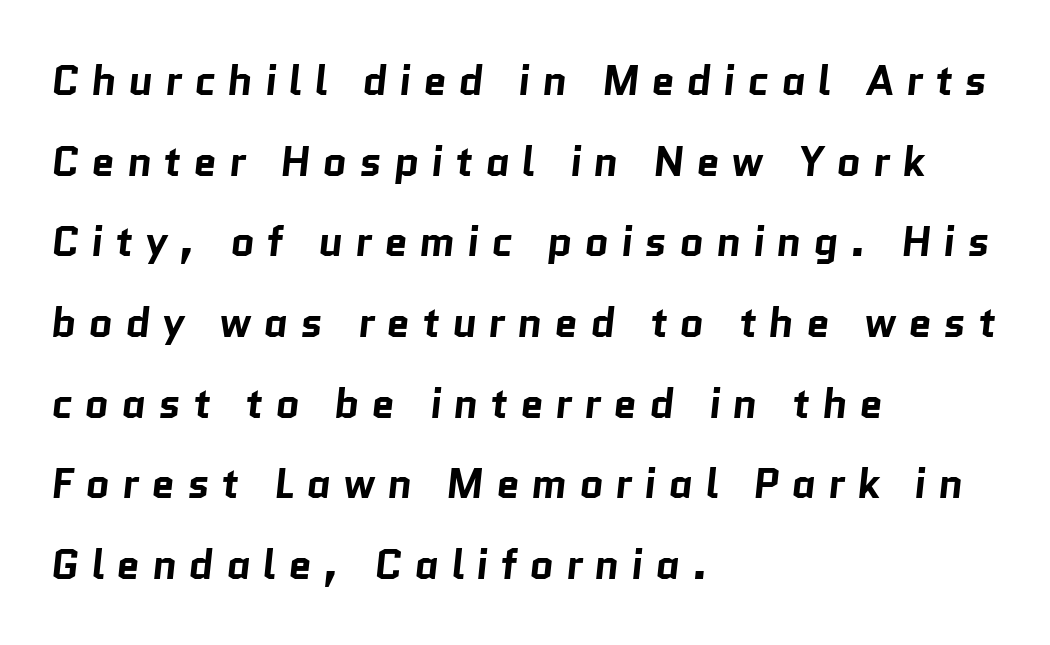
Q: Is the text bold? A: Yes.
Q: Is the typeface a serif or a sans-serif typeface? A: Sans-serif.
Q: Is the text underlined? A: No.
Q: How is the paragraph aligned? A: Left-aligned.
Q: Is the spacing between letters normal or unusually wide? A: Unusually wide.
Q: Is the spacing between lines tight, normal or loose? A: Loose.
Q: Width (condensed, normal, or wide)? A: Normal.
Q: Stroke contrast? A: Low.
Q: x-height? A: Medium.
Q: Monospaced? A: No.
